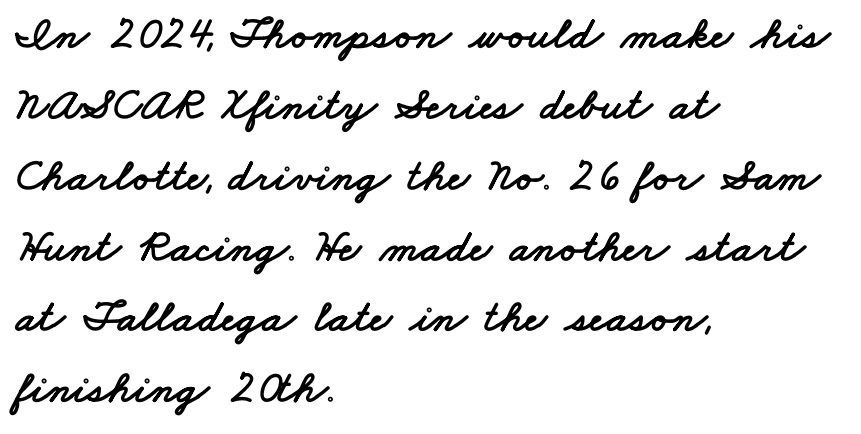
The image shows 46 px wide sans-serif type; set left-aligned, normal line spacing (1.54x), normal letter spacing, not underlined; low stroke contrast and a small x-height.
